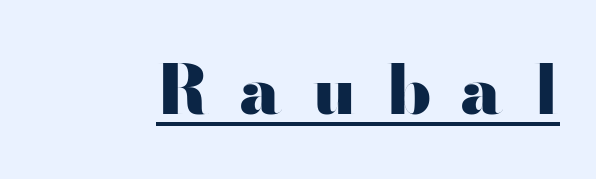
The image shows 68 px heavy, wide type, upright; set unusually wide letter spacing (+0.43 em), underlined; high stroke contrast and a small x-height.
